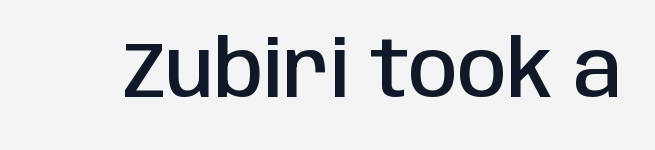
Q: Is the text bold? A: Semi-bold.
Q: Is the text italic (slanted)? A: No, it is upright.
Q: Is the typeface a serif or a sans-serif typeface? A: Sans-serif.
Q: Is the text underlined? A: No.
Q: Is the spacing between letters normal or unusually wide? A: Normal.
Q: Width (condensed, normal, or wide)? A: Condensed.
Q: Stroke contrast? A: Low.
Q: x-height? A: Large.
Q: Monospaced? A: No.
